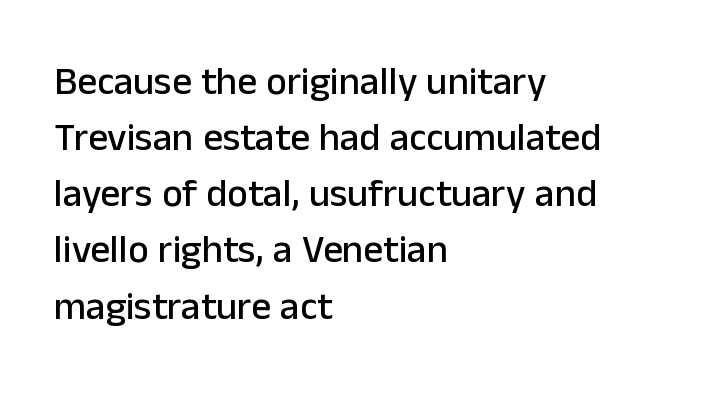
Q: Is the text italic (slanted)? A: No, it is upright.
Q: Is the typeface a serif or a sans-serif typeface? A: Sans-serif.
Q: Is the text underlined? A: No.
Q: How is the paragraph aligned? A: Left-aligned.
Q: Is the spacing between letters normal or unusually wide? A: Normal.
Q: Is the spacing between lines tight, normal or loose? A: Normal.
Q: Width (condensed, normal, or wide)? A: Normal.
Q: Stroke contrast? A: Low.
Q: x-height? A: Medium.
Q: Monospaced? A: No.
